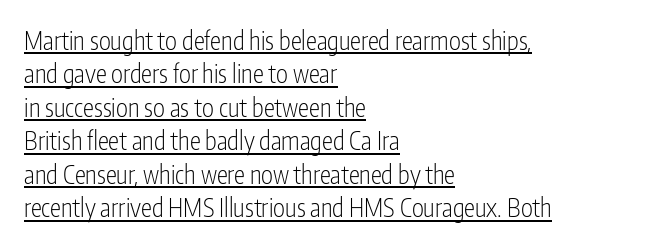
{"italic": "no", "bold": "no", "underline": "yes", "align": "left", "line_spacing": "normal", "line_spacing_ratio": 1.34, "letter_spacing": "normal", "letter_spacing_em": 0.0, "glyph_px": 25}
